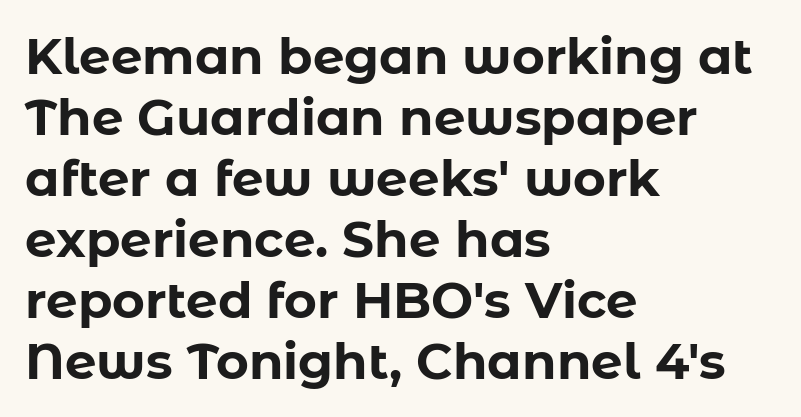
Q: Is the text bold? A: Yes.
Q: Is the text italic (slanted)? A: No, it is upright.
Q: Is the typeface a serif or a sans-serif typeface? A: Sans-serif.
Q: Is the text underlined? A: No.
Q: How is the paragraph aligned? A: Left-aligned.
Q: Is the spacing between letters normal or unusually wide? A: Normal.
Q: Width (condensed, normal, or wide)? A: Normal.
Q: Stroke contrast? A: Low.
Q: x-height? A: Medium.
Q: Monospaced? A: No.
